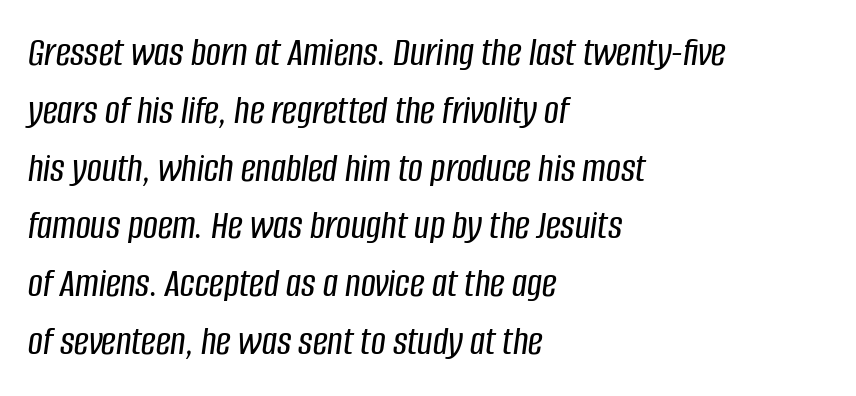
Q: Is the text italic (slanted)? A: Yes, it leans right by about 8 degrees.
Q: Is the text underlined? A: No.
Q: How is the paragraph aligned? A: Left-aligned.
Q: Is the spacing between letters normal or unusually wide? A: Normal.
Q: Is the spacing between lines tight, normal or loose? A: Normal.
Q: Width (condensed, normal, or wide)? A: Condensed.
Q: Stroke contrast? A: Low.
Q: x-height? A: Large.
Q: Monospaced? A: No.
